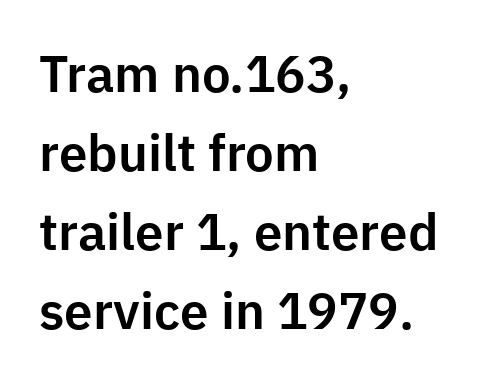
The image shows 51 px sans-serif type, upright; set left-aligned, normal line spacing (1.55x), normal letter spacing, not underlined; low stroke contrast and a medium x-height.
